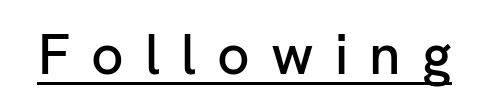
The image shows 57 px sans-serif type, upright; set unusually wide letter spacing (+0.37 em), underlined; low stroke contrast and a medium x-height.
